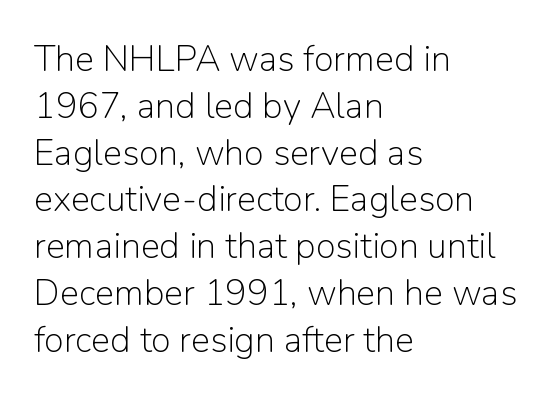
The line-height multiplier appears to be the usual default. The axis of the letterforms is exactly vertical. Honestly, there is no underline to notice here at all. The face used here is rendered with its standard letterfit.
